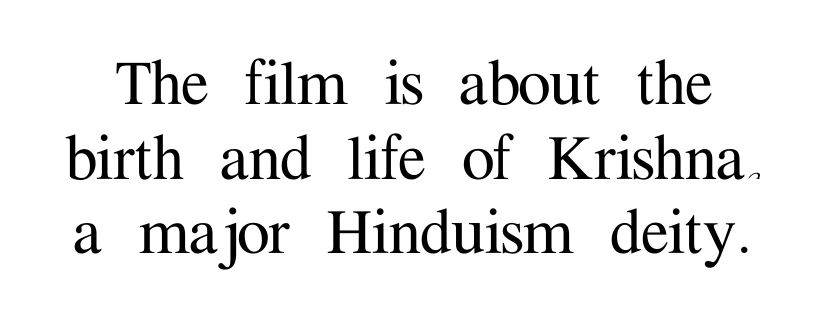
Caption: standard tracking, unaltered. This sample uses a serif face. This rendering features lettering with no underline. The line-height multiplier appears low, near solid setting. The face used here is proportionally spaced, like ordinary book or web type. Ascenders rise straight up at ninety degrees.
